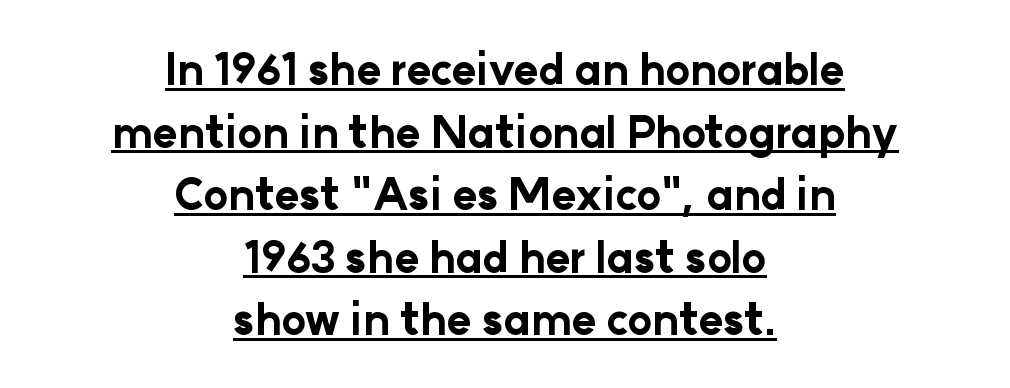
The image shows 42 px bold sans-serif type, upright; set centered, normal line spacing (1.49x), normal letter spacing, underlined; low stroke contrast and a medium x-height.
